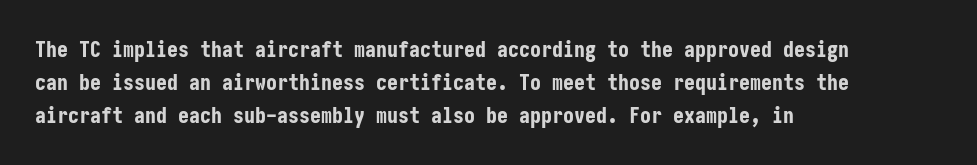
Leading matches the norm, producing a regular column. The area under the type is left untouched. Does extra space separate the letters? No, they use regular spacing. These lines were composed using upright roman letters.
